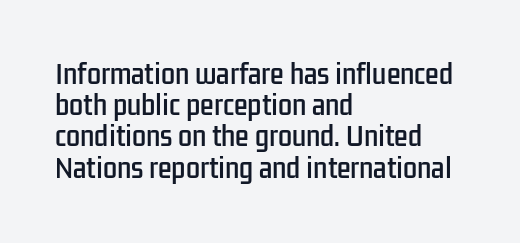
If you drew a line through each stem, it would be perfectly vertical. Leading: standard. The setting favours the left margin, as ordinary paragraphs usually do. Nobody touched the tracking dial on this one. Lines of text with bare space underneath.
